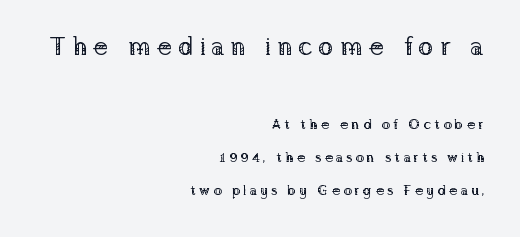
Nothing heavy about these letters — not bold at all. Students, note that the glyphs here are deliberately spaced far apart. All the whitespace from short lines collects on the left. The space between consecutive lines is lavish. A clean baseline with only descenders dipping below it. You can tell it's not italic because the verticals are truly vertical.
